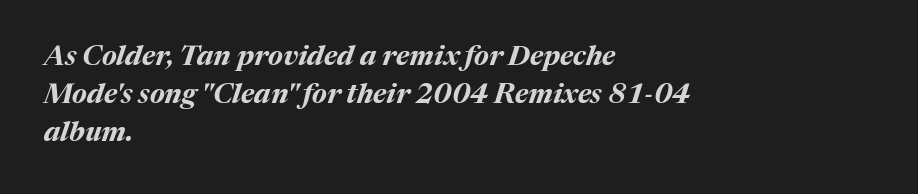
Think of a printed novel: that variable character pitch is what you see here. The glyphs are unaccompanied by any horizontal stroke below them. Italic? Definitely — the glyphs are oblique. Thick stems and heavy bowls — unmistakably bold. Tracking here is standard; glyphs follow each other at the usual distance. Notice how the passage keeps a crisp vertical edge on the left only.
